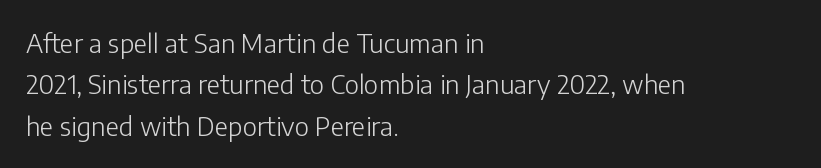
Q: Is the text bold? A: No.
Q: Is the text italic (slanted)? A: No, it is upright.
Q: Is the text underlined? A: No.
Q: How is the paragraph aligned? A: Left-aligned.
Q: Is the spacing between letters normal or unusually wide? A: Normal.
Q: Is the spacing between lines tight, normal or loose? A: Normal.
